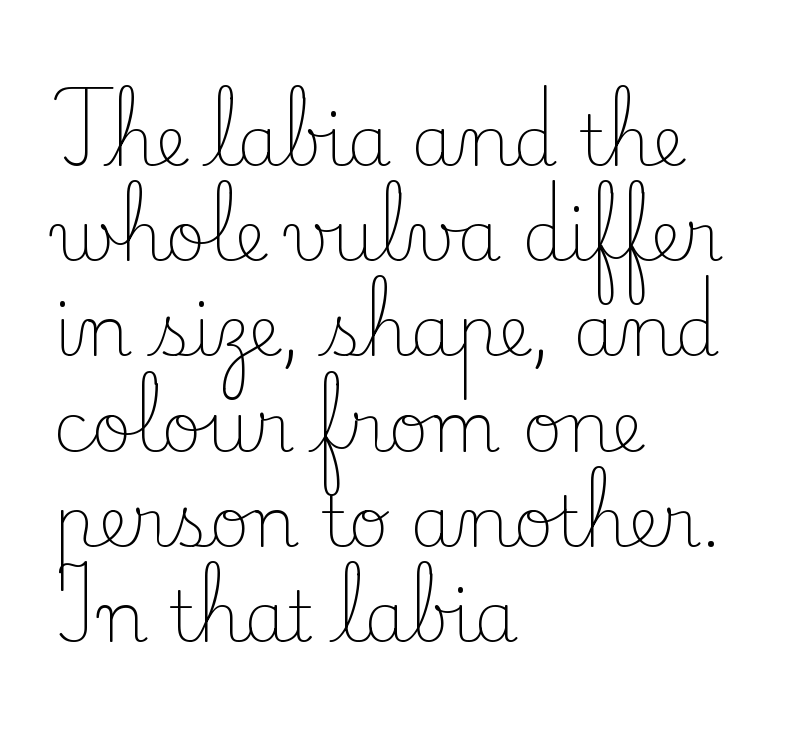
{"serif": "yes", "italic": "no", "bold": "no", "weight": "light", "width": "normal", "stroke_contrast": "low", "x_height": "small", "monospaced": "no", "underline": "no", "align": "left", "line_spacing": "normal", "line_spacing_ratio": 1.36, "letter_spacing": "normal", "letter_spacing_em": 0.0, "glyph_px": 70}
